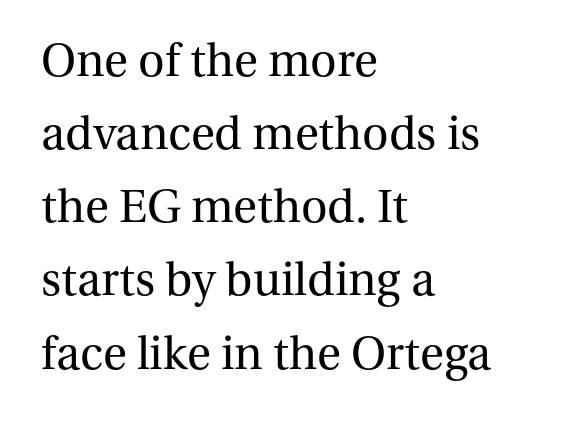
{"serif": "yes", "italic": "no", "bold": "no", "weight": "regular", "width": "normal", "stroke_contrast": "medium", "x_height": "medium", "monospaced": "no", "underline": "no", "align": "left", "line_spacing": "normal", "line_spacing_ratio": 1.59, "letter_spacing": "normal", "letter_spacing_em": 0.0, "glyph_px": 46}
